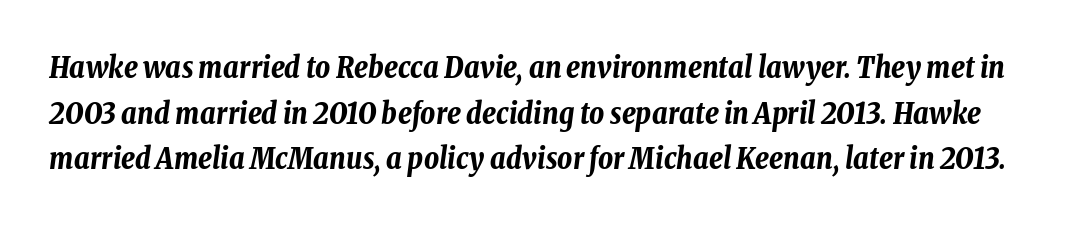
Q: Is the text bold? A: Yes.
Q: Is the text italic (slanted)? A: Yes, it leans right by about 8 degrees.
Q: Is the text underlined? A: No.
Q: Is the spacing between letters normal or unusually wide? A: Normal.
Q: Is the spacing between lines tight, normal or loose? A: Normal.
Q: Width (condensed, normal, or wide)? A: Condensed.
Q: Stroke contrast? A: Low.
Q: x-height? A: Medium.
Q: Monospaced? A: No.
